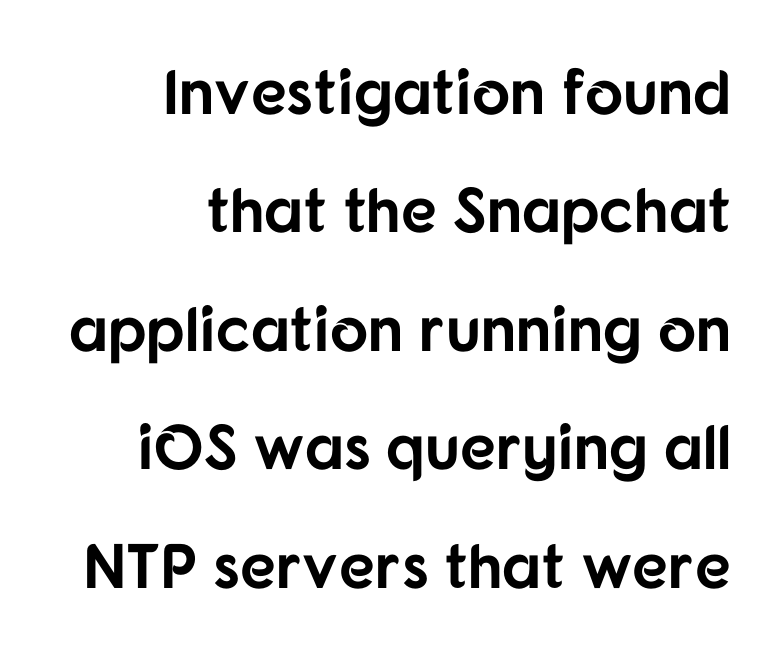
The image shows 63 px bold sans-serif type, upright; set right-aligned, line spacing 1.88x, normal letter spacing, not underlined; low stroke contrast and a medium x-height.
